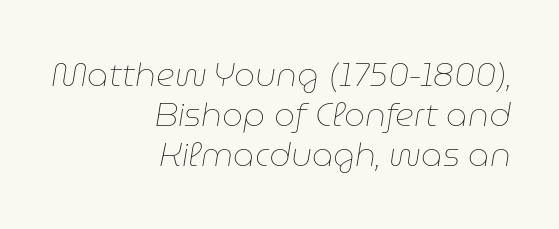
This rendering uses right alignment, leaving the left contour irregular. No letter is thick-stroked: the sample isn't bold. Inter-character spacing is left at the font's built-in metrics. Unmarked baselines from the first word to the last. An italicized treatment has been applied to the whole sample. You could not count columns in this text — the font is proportionally spaced.
